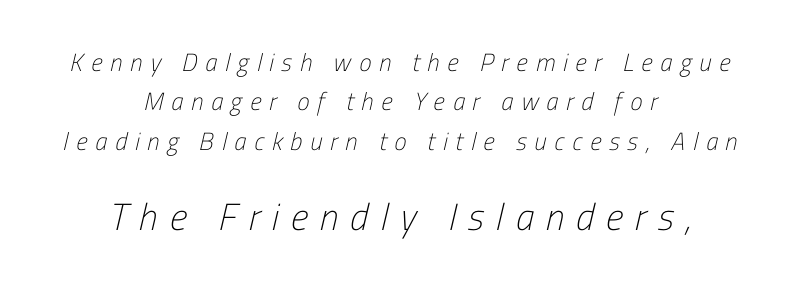
{"serif": "no", "bold": "no", "weight": "light", "width": "condensed", "stroke_contrast": "low", "x_height": "medium", "monospaced": "no", "underline": "no", "align": "center", "line_spacing": "normal", "line_spacing_ratio": 1.58, "letter_spacing": "wide", "letter_spacing_em": 0.31, "larger_block": "second", "size_ratio": 1.52, "glyph_px": 38}
